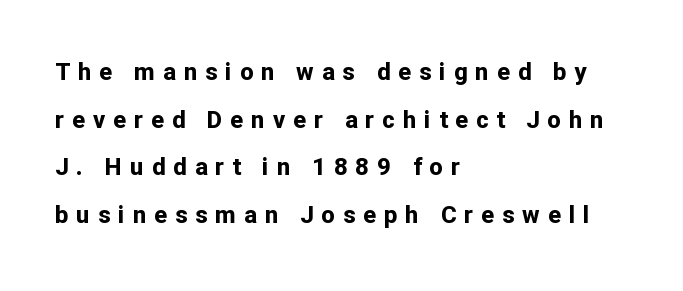
Q: Is the text bold? A: Yes.
Q: Is the text italic (slanted)? A: No, it is upright.
Q: Is the text underlined? A: No.
Q: How is the paragraph aligned? A: Left-aligned.
Q: Is the spacing between letters normal or unusually wide? A: Unusually wide.
Q: Is the spacing between lines tight, normal or loose? A: Loose.
